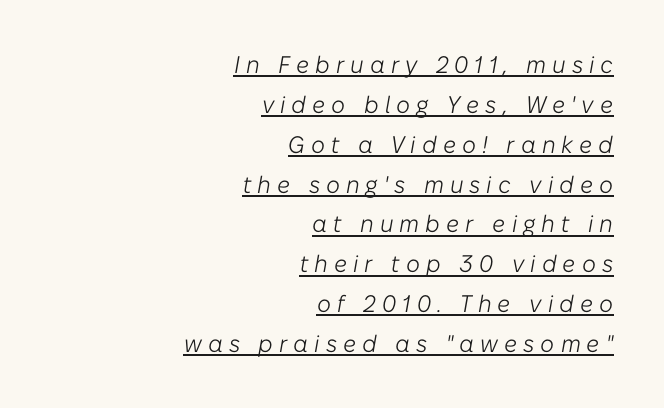
The image shows 24 px text type, italic (leaning right); set right-aligned, normal line spacing (1.66x), unusually wide letter spacing (+0.25 em), underlined.
